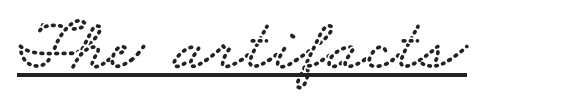
{"serif": "yes", "width": "wide", "stroke_contrast": "low", "x_height": "small", "monospaced": "no", "underline": "yes", "letter_spacing": "normal", "letter_spacing_em": 0.0, "glyph_px": 74}
